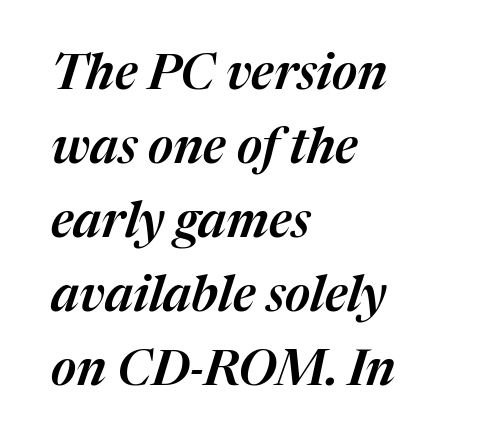
The letterforms sit shoulder to shoulder at normal distance. The string is rendered with underlining switched off. Would a proofreader flag this as italicized? Yes. Is this a fixed-width face? No — the glyphs have proportional, varying widths.
